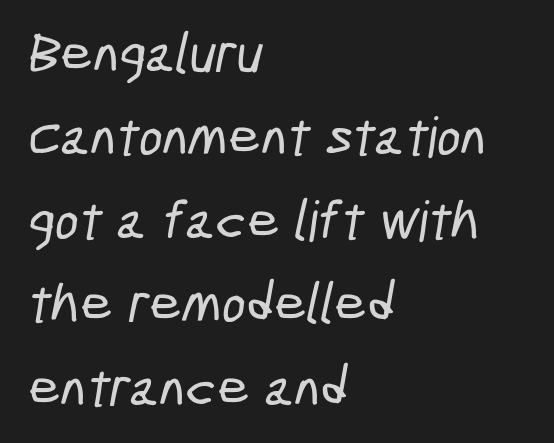
The lines are quadded left. Whoever set this chose a conventional vertical rhythm. Varying glyph widths throughout — classic text-font behaviour. Words appear dense and cohesive because spacing is normal.
